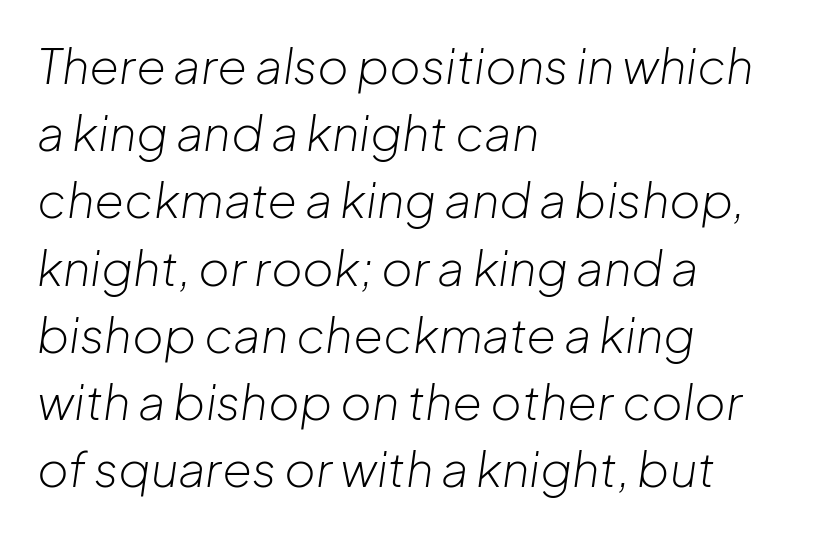
Q: Is the text bold? A: No.
Q: Is the text italic (slanted)? A: Yes, it leans right by about 8 degrees.
Q: Is the text underlined? A: No.
Q: How is the paragraph aligned? A: Left-aligned.
Q: Is the spacing between letters normal or unusually wide? A: Normal.
Q: Is the spacing between lines tight, normal or loose? A: Normal.
Q: Width (condensed, normal, or wide)? A: Normal.
Q: Stroke contrast? A: Low.
Q: x-height? A: Medium.
Q: Monospaced? A: No.
